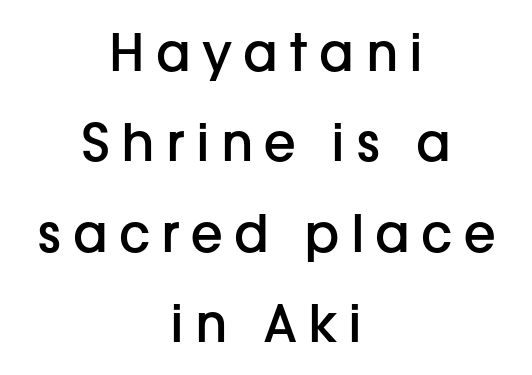
The image shows 52 px semibold sans-serif type, upright; set centered, line spacing 1.74x, unusually wide letter spacing (+0.21 em), not underlined; low stroke contrast and a medium x-height.
